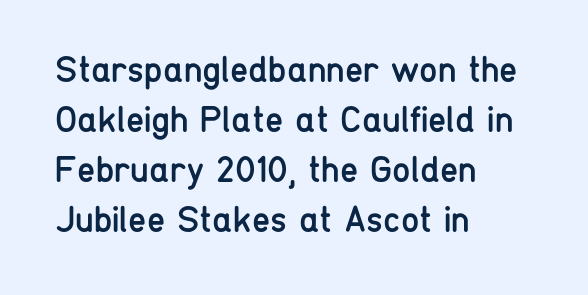
Typographically, this falls in the sans-serif category. The space beneath each line is pristine and unruled. Tracking value appears to be zero — textbook default spacing. A classic flush-left, rag-right setting is used for this passage. The lines sit at an ordinary, default distance from one another. The cut favours lightness, reaching ordinary text weight at its darkest.
